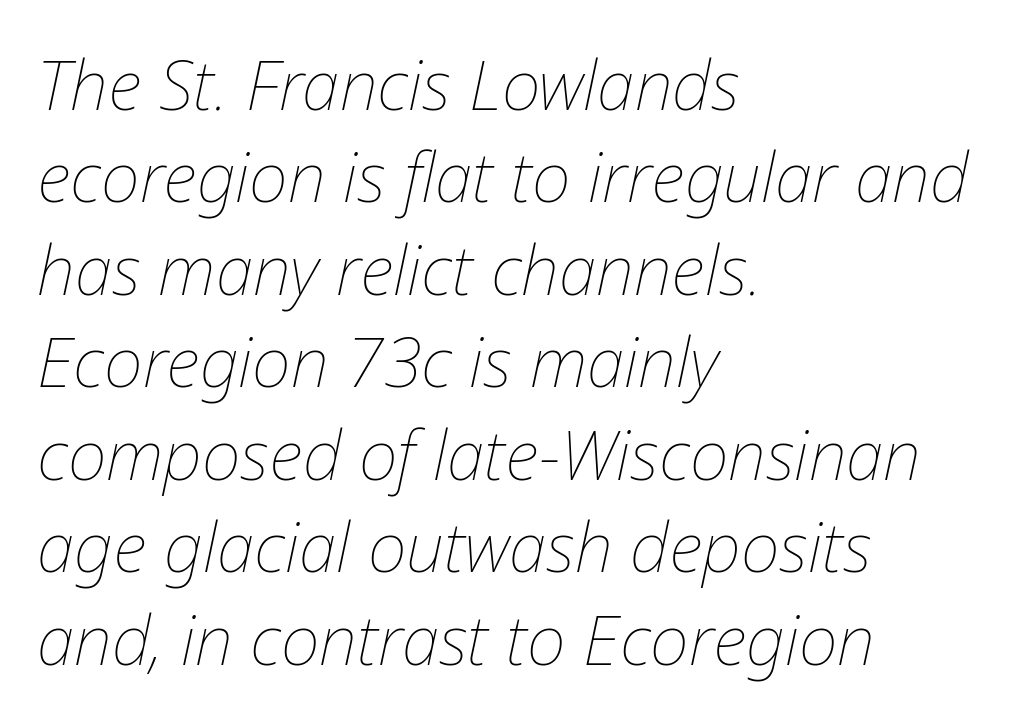
Words appear dense and cohesive because spacing is normal. Beneath every word, the page is bare. The rendering uses natural spacing where letterforms have individual widths. Posture: slanted.
